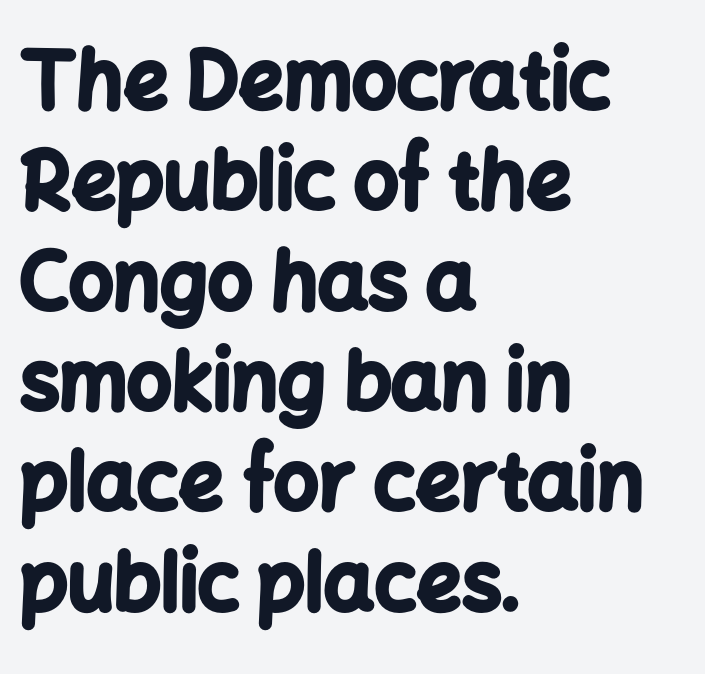
Q: Is the text bold? A: Yes.
Q: Is the text italic (slanted)? A: No, it is upright.
Q: Is the typeface a serif or a sans-serif typeface? A: Sans-serif.
Q: Is the text underlined? A: No.
Q: How is the paragraph aligned? A: Left-aligned.
Q: Is the spacing between letters normal or unusually wide? A: Normal.
Q: Is the spacing between lines tight, normal or loose? A: Normal.
Q: Width (condensed, normal, or wide)? A: Normal.
Q: Stroke contrast? A: Low.
Q: x-height? A: Medium.
Q: Monospaced? A: No.
